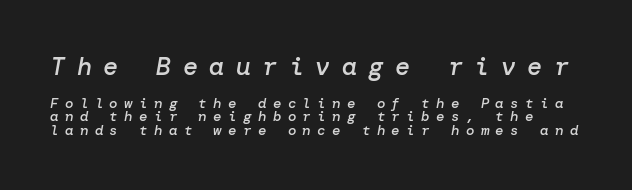
The image shows 25 px text type, italic (leaning right); set tight line spacing (0.96x), unusually wide letter spacing (+0.46 em), not underlined; the first (top) block is 1.79x larger.
